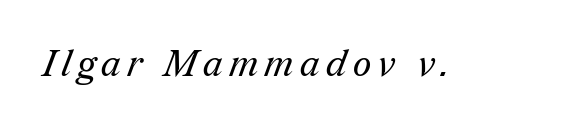
Q: Is the text bold? A: No.
Q: Is the typeface a serif or a sans-serif typeface? A: Serif.
Q: Is the text underlined? A: No.
Q: Width (condensed, normal, or wide)? A: Normal.
Q: Stroke contrast? A: Medium.
Q: x-height? A: Medium.
Q: Monospaced? A: No.
